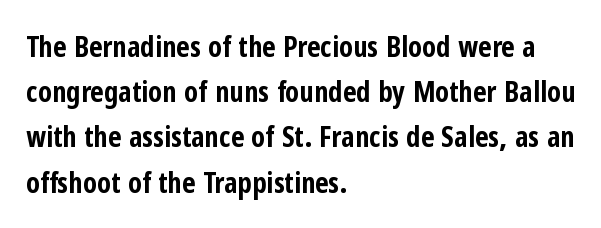
Q: Is the text bold? A: Yes.
Q: Is the text italic (slanted)? A: No, it is upright.
Q: Is the typeface a serif or a sans-serif typeface? A: Sans-serif.
Q: Is the text underlined? A: No.
Q: How is the paragraph aligned? A: Left-aligned.
Q: Is the spacing between letters normal or unusually wide? A: Normal.
Q: Is the spacing between lines tight, normal or loose? A: Normal.
Q: Width (condensed, normal, or wide)? A: Condensed.
Q: Stroke contrast? A: Low.
Q: x-height? A: Medium.
Q: Monospaced? A: No.
